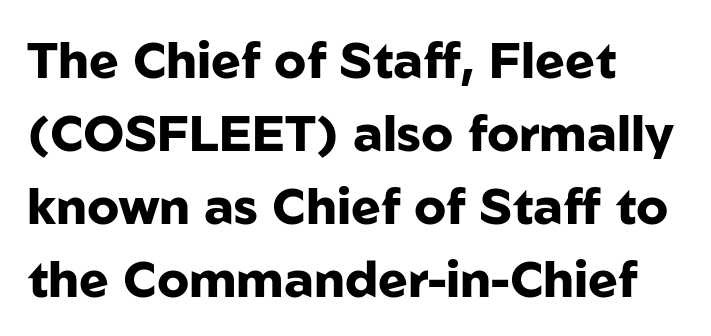
This sample has the flowing, uneven cadence of proportional lettering. These lines keep a tight, regular rhythm from letter to letter. Grotesque or geometric, the face here clearly has no serifs. The glyphs are unaccompanied by any horizontal stroke below them. The lettering holds an erect, upright posture throughout. Reading down the column, the eye jumps a familiar distance to each next line.
